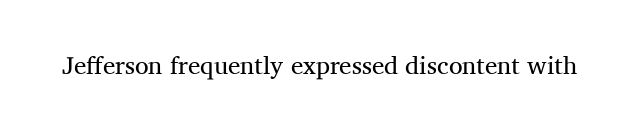
Q: Is the text bold? A: No.
Q: Is the text italic (slanted)? A: No, it is upright.
Q: Is the text underlined? A: No.
Q: Is the spacing between letters normal or unusually wide? A: Normal.
